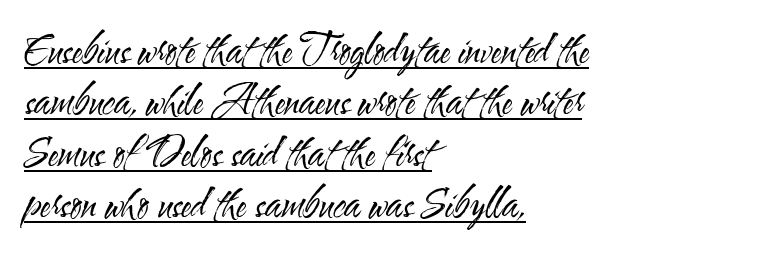
The image shows 39 px regular-weight, condensed sans-serif type; set left-aligned, normal line spacing (1.32x), normal letter spacing, underlined; medium stroke contrast and a small x-height.
